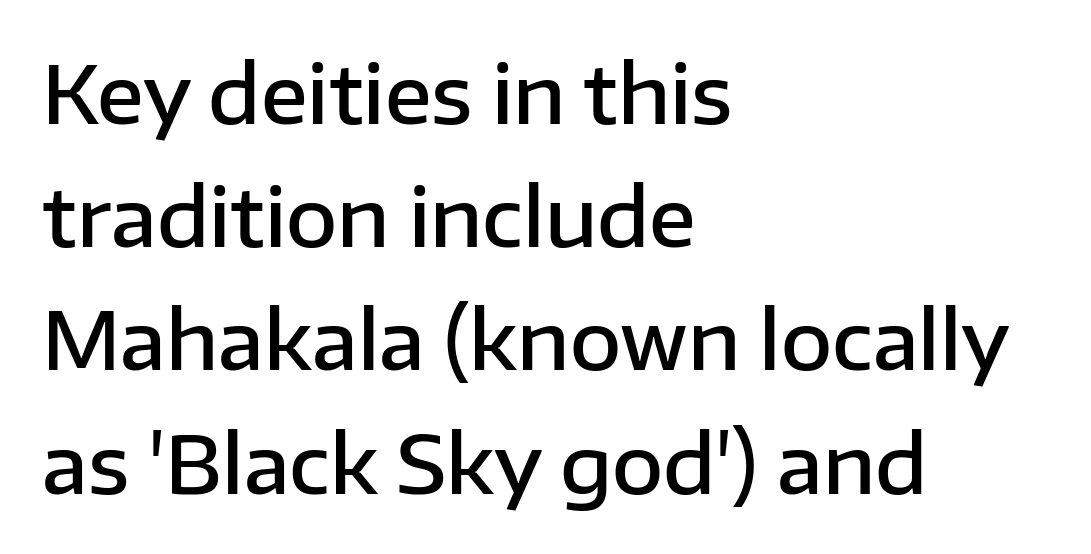
{"serif": "no", "italic": "no", "bold": "semi", "weight": "semibold", "width": "normal", "stroke_contrast": "low", "x_height": "medium", "monospaced": "no", "underline": "no", "align": "left", "line_spacing": "normal", "line_spacing_ratio": 1.56, "letter_spacing": "normal", "letter_spacing_em": 0.0, "glyph_px": 79}
